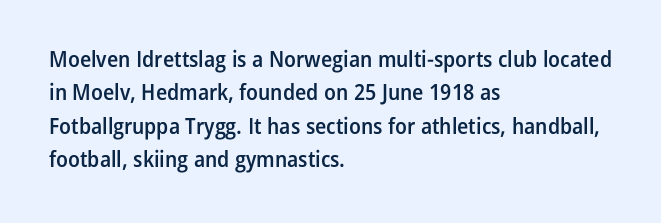
Q: Is the text bold? A: Semi-bold.
Q: Is the text italic (slanted)? A: No, it is upright.
Q: Is the text underlined? A: No.
Q: How is the paragraph aligned? A: Left-aligned.
Q: Is the spacing between letters normal or unusually wide? A: Normal.
Q: Is the spacing between lines tight, normal or loose? A: Normal.
